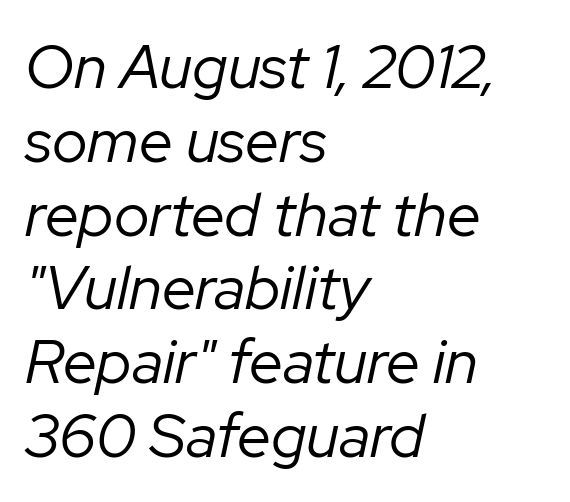
The image shows 61 px regular-weight type, italic (leaning right); set left-aligned, line spacing 1.21x, normal letter spacing, not underlined; low stroke contrast and a medium x-height.
